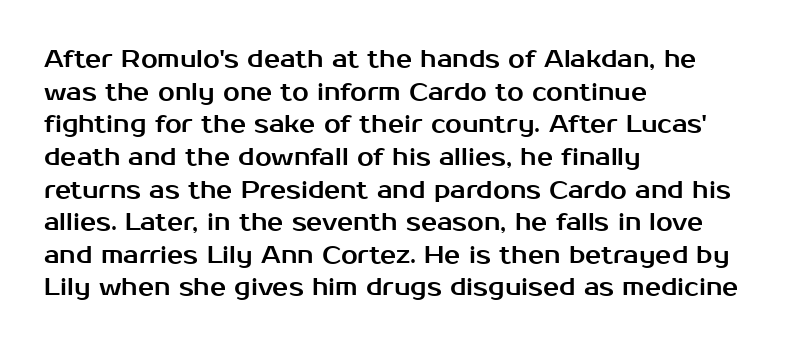
The image shows 24 px text type, upright; set left-aligned, normal line spacing (1.36x), normal letter spacing, not underlined.
